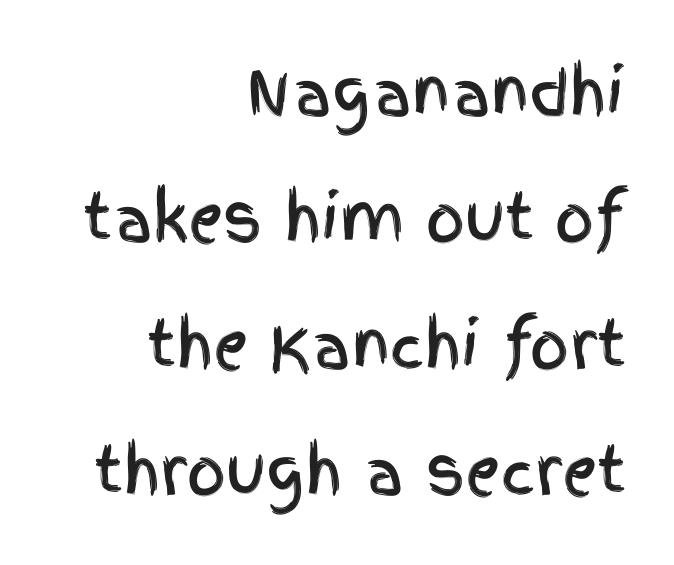
Nothing unusual about the tracking: characters are spaced as the font intends. Teacher's note: observe the even right margin — that is flush-right alignment. Clear beneath every line of the passage. The lines are spread far apart with generous leading.
